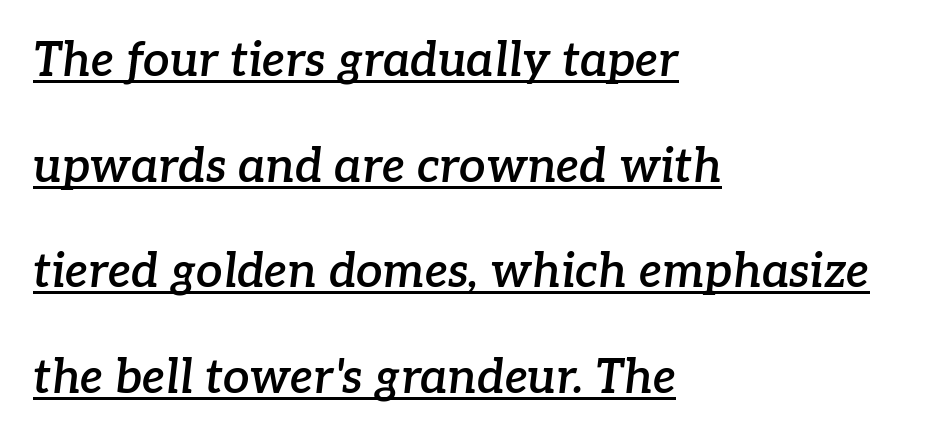
Beneath each row of characters lies a ruled line. A typesetter would call this proportional, since set widths differ per character. A somewhat darkened texture: the type is semibold rather than bold. Alignment: flush left.
